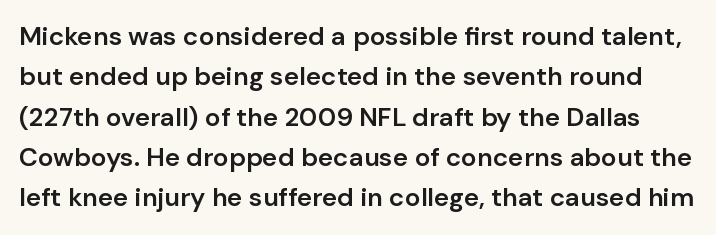
Does the lettering tilt? It doesn't — this is upright. Its strokes are somewhat broadened, the hallmark of semibold type. A typesetter would call this zero additional tracking. Any mark beneath the type? The region is blank. Students, observe: this is what conventionally led text looks like.
